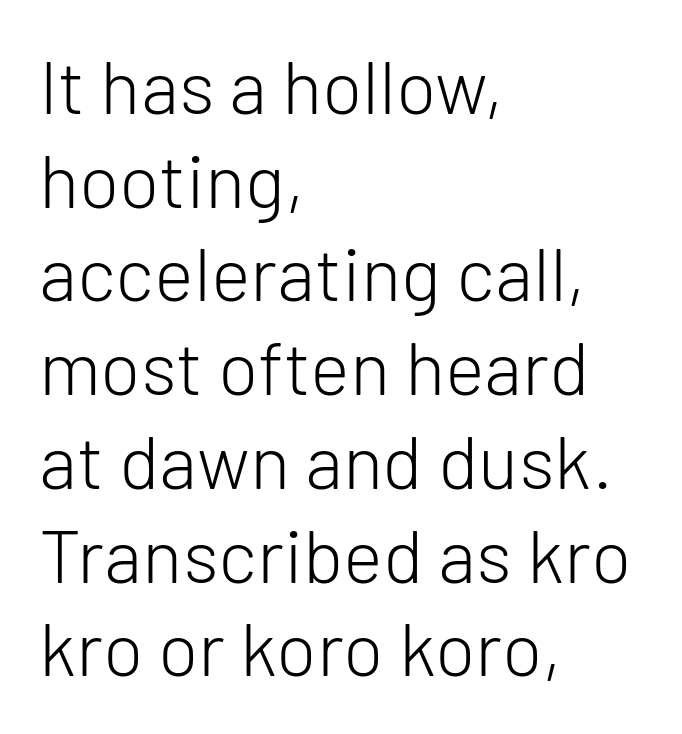
Grotesque or geometric, the face here clearly has no serifs. Is the stroke heavy? The answer is a plain regular-or-lighter. Glance below the letters and you will spot only blank space. Is the letter spacing exaggerated? No — it looks like the ordinary default. Students, observe: this is what conventionally led text looks like. The axis of the letterforms is exactly vertical.
